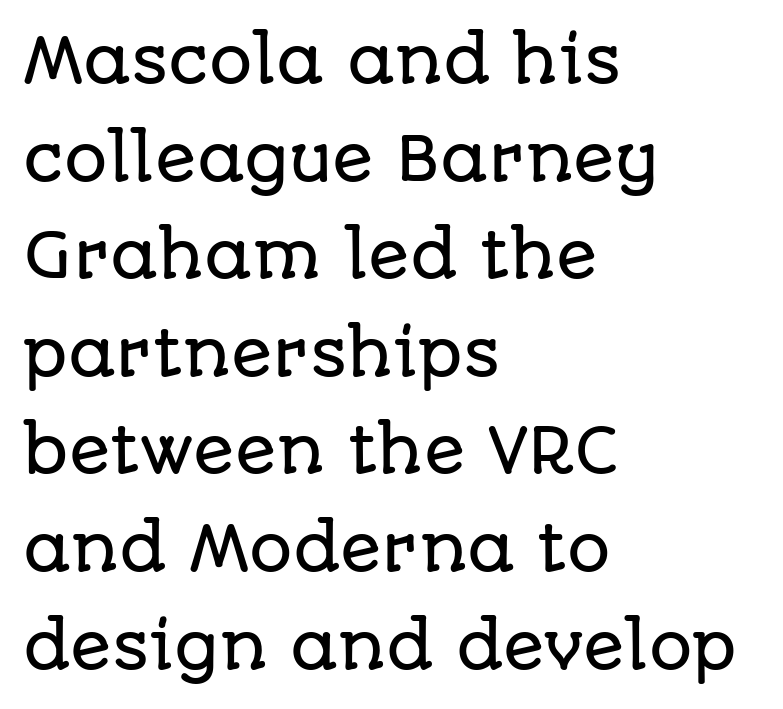
Q: Is the text italic (slanted)? A: No, it is upright.
Q: Is the typeface a serif or a sans-serif typeface? A: Sans-serif.
Q: Is the text underlined? A: No.
Q: How is the paragraph aligned? A: Left-aligned.
Q: Is the spacing between letters normal or unusually wide? A: Normal.
Q: Is the spacing between lines tight, normal or loose? A: Normal.
Q: Width (condensed, normal, or wide)? A: Normal.
Q: Stroke contrast? A: Low.
Q: x-height? A: Large.
Q: Monospaced? A: No.
